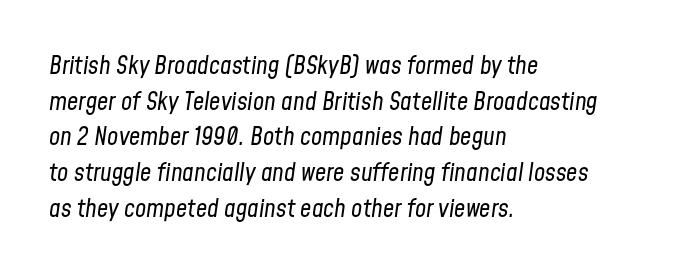
The image shows 25 px text type, italic (leaning right); set left-aligned, normal line spacing (1.43x), normal letter spacing, not underlined.
